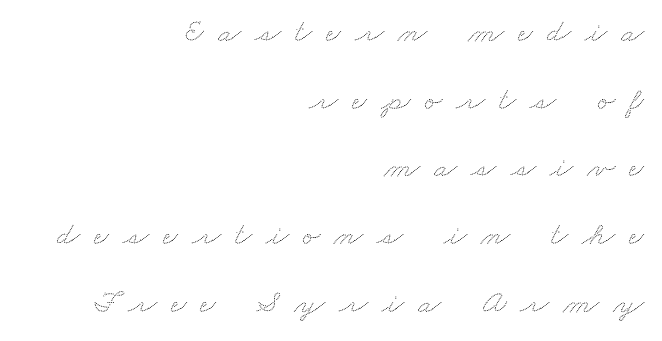
The image shows 33 px wide type; set right-aligned, loose line spacing (2.05x), unusually wide letter spacing (+0.43 em), not underlined; low stroke contrast and a small x-height.
